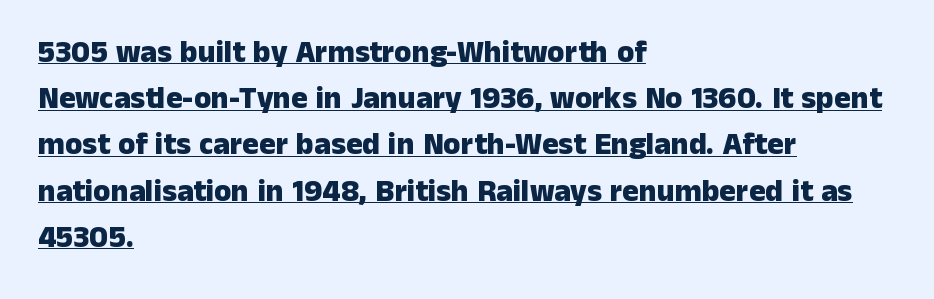
The letterforms sit shoulder to shoulder at normal distance. Where is the straight margin? On the left. A typesetter would call this leading conventional body-copy spacing. The face used here appears with an underline applied.
